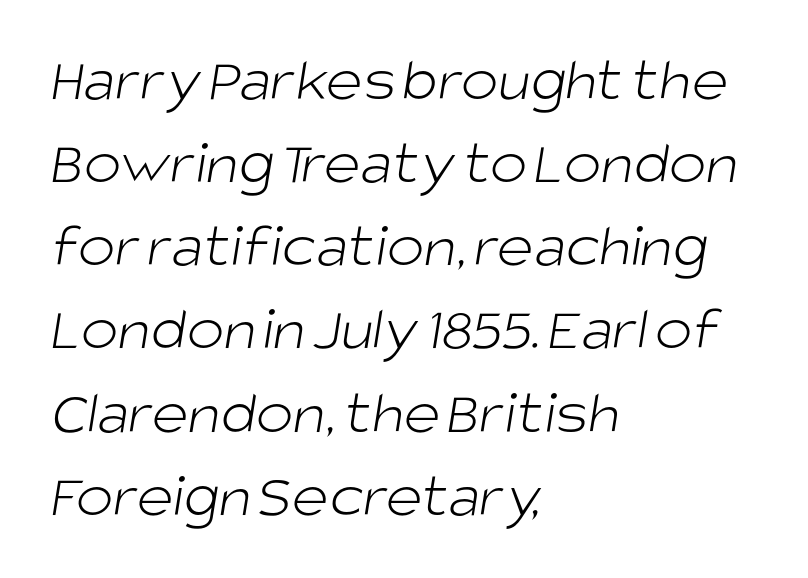
Q: Is the text bold? A: No.
Q: Is the typeface a serif or a sans-serif typeface? A: Sans-serif.
Q: Is the text underlined? A: No.
Q: How is the paragraph aligned? A: Left-aligned.
Q: Is the spacing between letters normal or unusually wide? A: Normal.
Q: Is the spacing between lines tight, normal or loose? A: Normal.
Q: Width (condensed, normal, or wide)? A: Normal.
Q: Stroke contrast? A: Low.
Q: x-height? A: Large.
Q: Monospaced? A: No.
